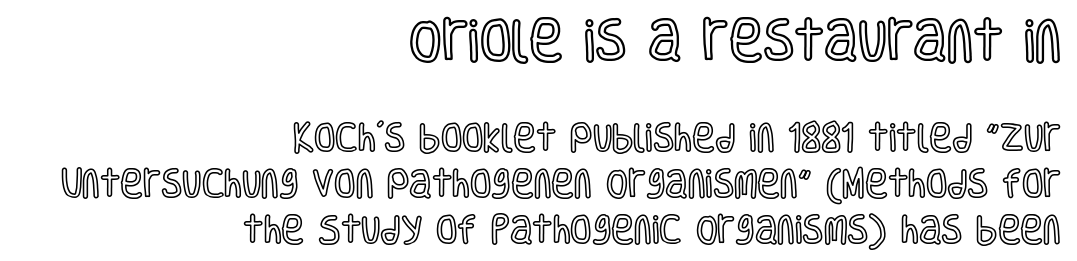
Tracking value appears to be zero — textbook default spacing. A bare baseline throughout the passage. Notice how the stems are strictly vertical — no italics here. Is the lower block the larger one? No — the upper block carries the bigger type. This sample has the flowing, uneven cadence of proportional lettering.
